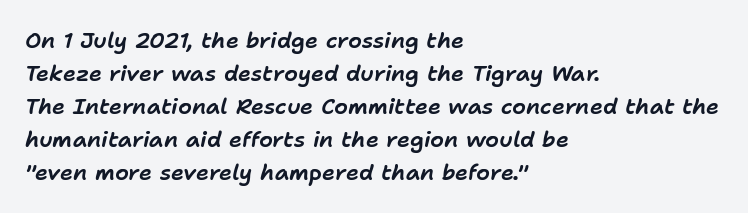
The image shows 22 px text type, italic (leaning right); set left-aligned, normal line spacing (1.5x), normal letter spacing, not underlined.
